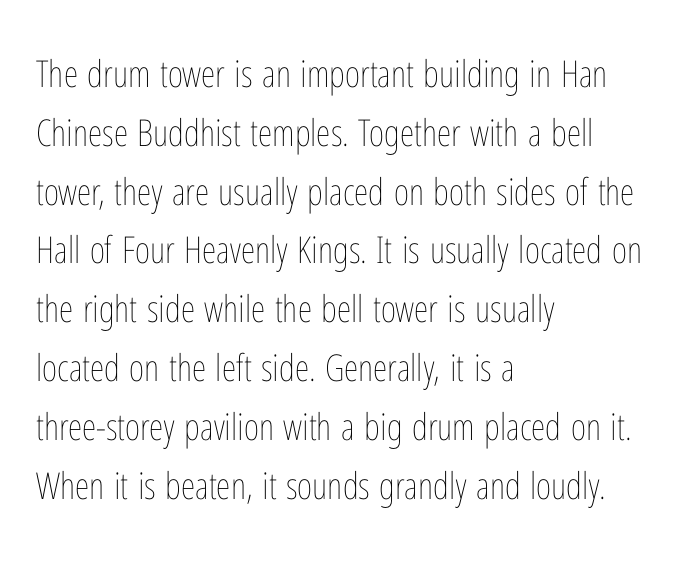
The image shows 37 px thin, condensed type, upright; set left-aligned, normal line spacing (1.59x), normal letter spacing, not underlined; low stroke contrast and a medium x-height.
